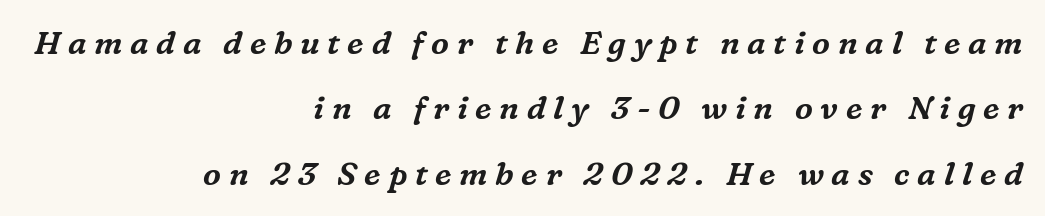
Each line ends at the same right margin while the left side varies. This rendering widens character spacing well past its baseline value. Compared with ordinary roman type, these characters are visibly tilted. The specimen omits any rule beneath the text block's lines. Do the characters align in a grid? No, the font is proportional. These lines are composed in type with serifs.
